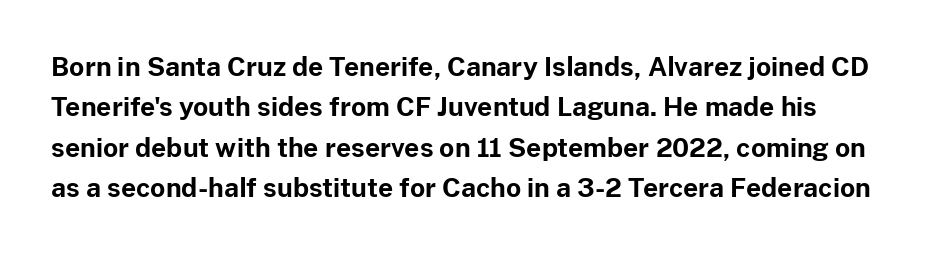
Q: Is the text bold? A: Yes.
Q: Is the text italic (slanted)? A: No, it is upright.
Q: Is the text underlined? A: No.
Q: Is the spacing between letters normal or unusually wide? A: Normal.
Q: Is the spacing between lines tight, normal or loose? A: Normal.
